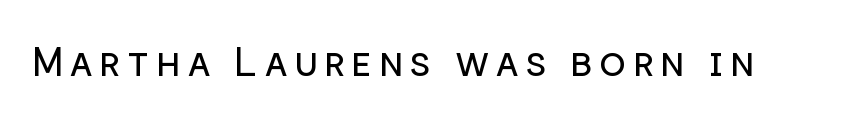
The image shows 40 px regular-weight sans-serif type, upright; set not underlined; low stroke contrast and a medium x-height.
